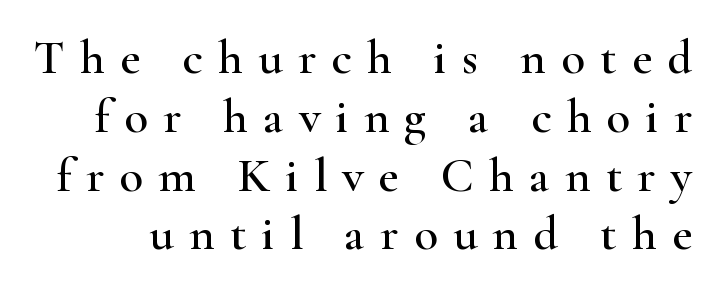
{"serif": "yes", "italic": "no", "width": "wide", "stroke_contrast": "high", "x_height": "small", "monospaced": "no", "underline": "no", "line_spacing_ratio": 1.2, "letter_spacing": "wide", "letter_spacing_em": 0.31, "glyph_px": 49}
